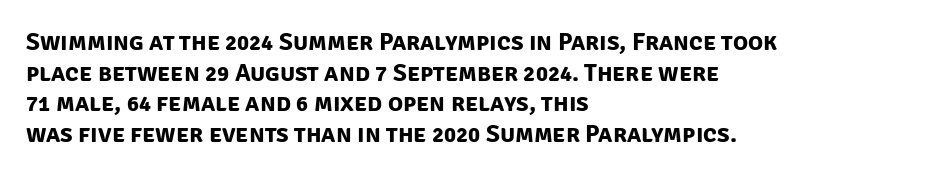
Standard letterfit; no display-style spreading of the glyphs. Only glyphs here, with clear space below each row. Is the block centered? No — it sits flush against the left margin. Typesetter's note: full bold, strokes at maximum text heaviness.
